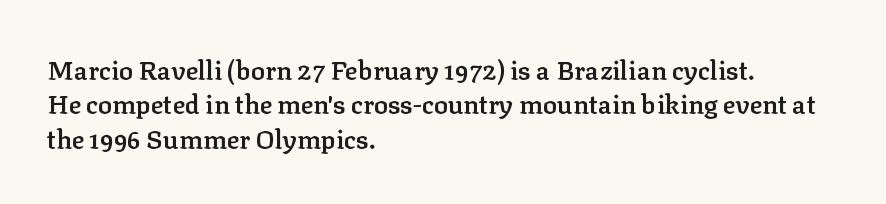
Q: Is the text bold? A: Semi-bold.
Q: Is the text italic (slanted)? A: No, it is upright.
Q: Is the text underlined? A: No.
Q: How is the paragraph aligned? A: Left-aligned.
Q: Is the spacing between letters normal or unusually wide? A: Normal.
Q: Is the spacing between lines tight, normal or loose? A: Normal.
